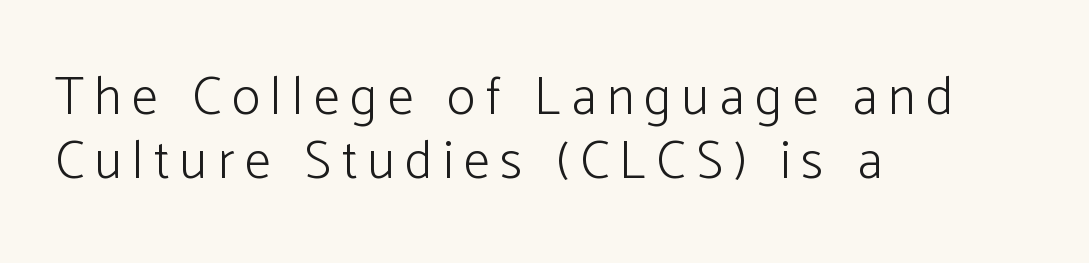
Caption: expanded tracking, letters set apart. Character widths vary here, with narrow letters taking less room than wide ones. Only glyphs here, with clear space below each row. No extra ink here — the face is not bold. Compared with a centered layout, this one pins lines to the left instead.
